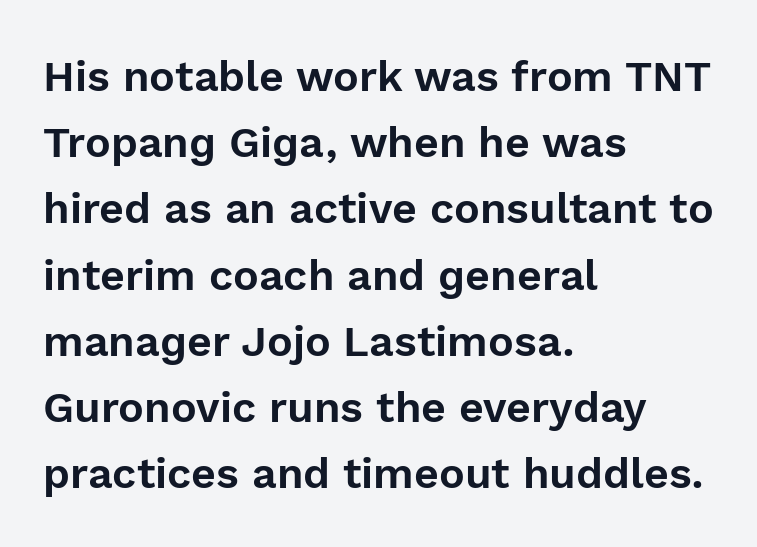
{"serif": "no", "italic": "no", "width": "normal", "x_height": "medium", "monospaced": "no", "underline": "no", "align": "left", "line_spacing": "normal", "line_spacing_ratio": 1.54, "letter_spacing": "normal", "letter_spacing_em": 0.0, "glyph_px": 43}
